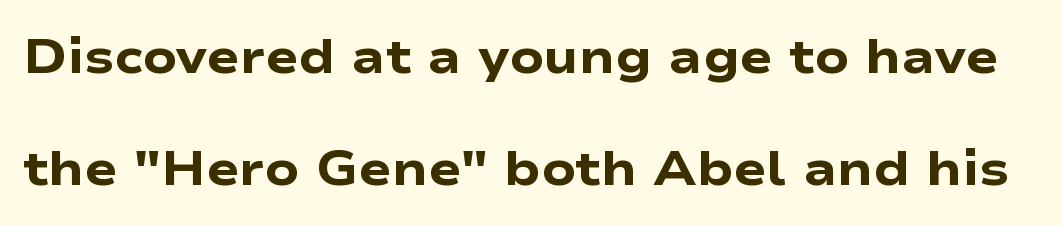
Q: Is the text bold? A: Yes.
Q: Is the text italic (slanted)? A: No, it is upright.
Q: Is the typeface a serif or a sans-serif typeface? A: Sans-serif.
Q: Is the text underlined? A: No.
Q: Is the spacing between letters normal or unusually wide? A: Normal.
Q: Is the spacing between lines tight, normal or loose? A: Loose.
Q: Width (condensed, normal, or wide)? A: Wide.
Q: Stroke contrast? A: Low.
Q: x-height? A: Medium.
Q: Monospaced? A: No.
